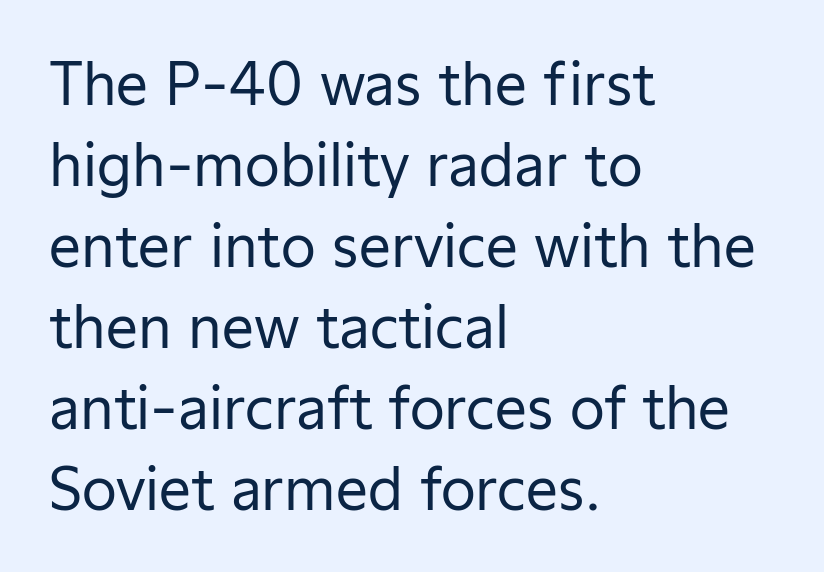
The image shows 57 px regular-weight sans-serif type, upright; set left-aligned, normal line spacing (1.42x), normal letter spacing, not underlined; low stroke contrast and a medium x-height.
